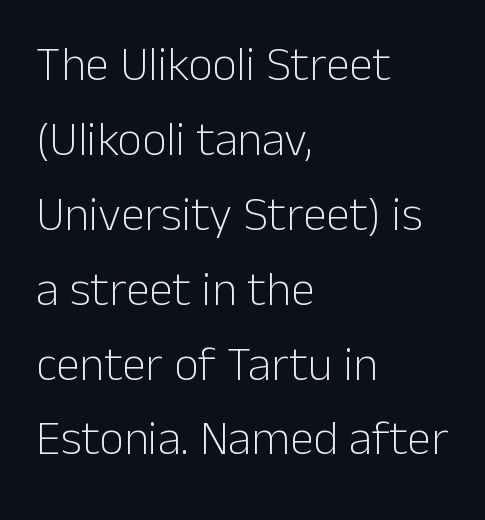
Anything drawn beneath the words? Only blank space. Posture: upright roman. The weight would be labelled regular, book, light, or lighter still. Look at the tracking — it's just the regular setting, nothing added.
